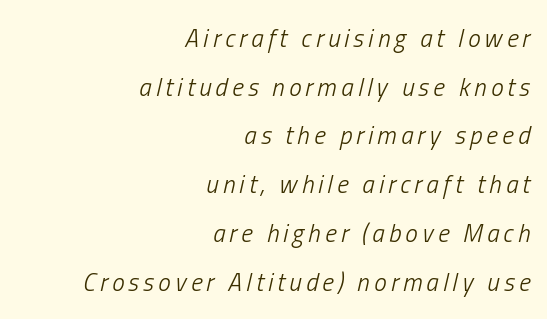
The image shows 25 px text type, italic (leaning right); set right-aligned, loose line spacing (1.95x), not underlined.
